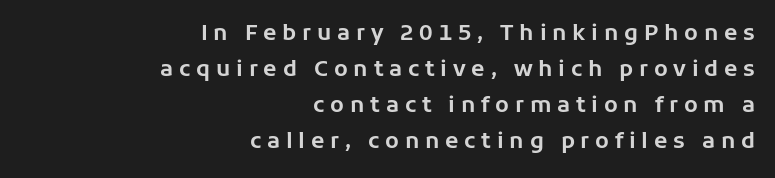
{"italic": "no", "underline": "no", "align": "right", "line_spacing": "normal", "line_spacing_ratio": 1.64, "letter_spacing": "wide", "letter_spacing_em": 0.26, "glyph_px": 22}
